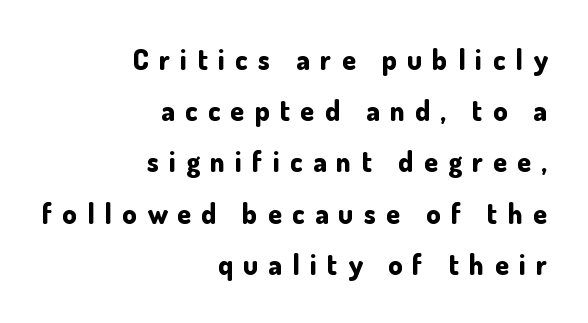
{"serif": "no", "italic": "no", "bold": "yes", "weight": "bold", "width": "normal", "stroke_contrast": "low", "x_height": "small", "monospaced": "no", "underline": "no", "align": "right", "line_spacing_ratio": 1.83, "letter_spacing": "wide", "letter_spacing_em": 0.37, "glyph_px": 28}
